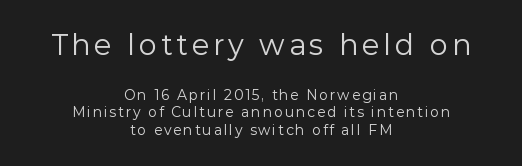
The image shows 29 px regular-weight sans-serif type, upright; set centered, normal line spacing (1.26x), not underlined; the first (top) block is 2.07x larger; low stroke contrast and a medium x-height.
